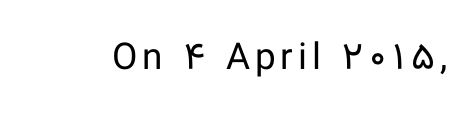
{"serif": "no", "italic": "no", "bold": "no", "weight": "regular", "width": "normal", "stroke_contrast": "low", "x_height": "medium", "monospaced": "no", "underline": "no", "glyph_px": 37}
